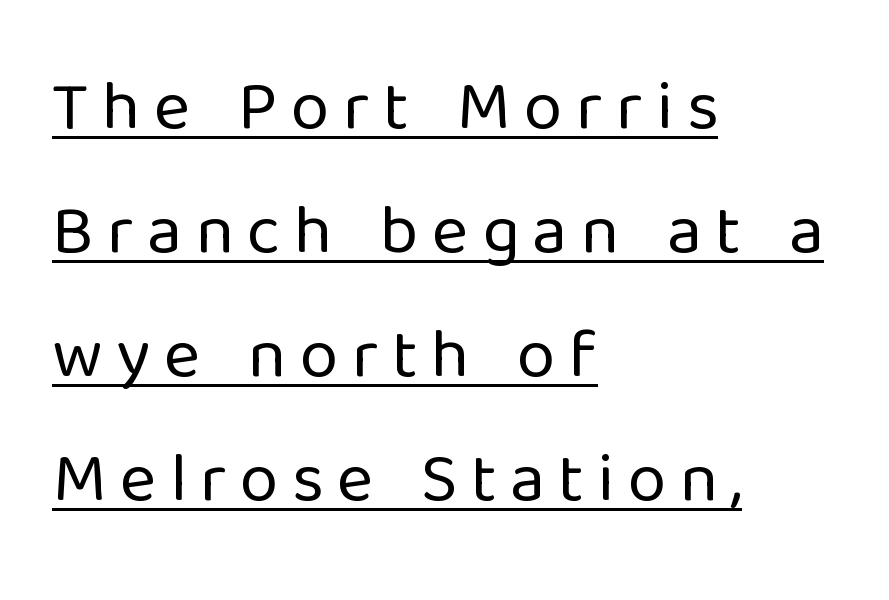
Compared with a typical body face, this is equally light or lighter still. Check where the strokes stop: nothing finishes them off — pure sans. The face used here is proportionally spaced, like ordinary book or web type. Posture: vertical. These lines are set flush left with a ragged right edge.
